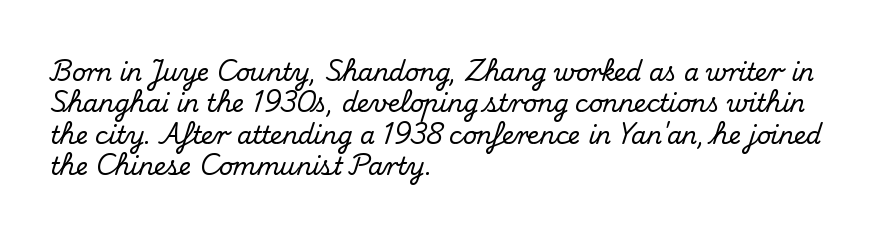
Here the glyphs are tracked normally, forming tight word shapes. Type without underlining. A classic flush-left, rag-right setting is used for this passage.
